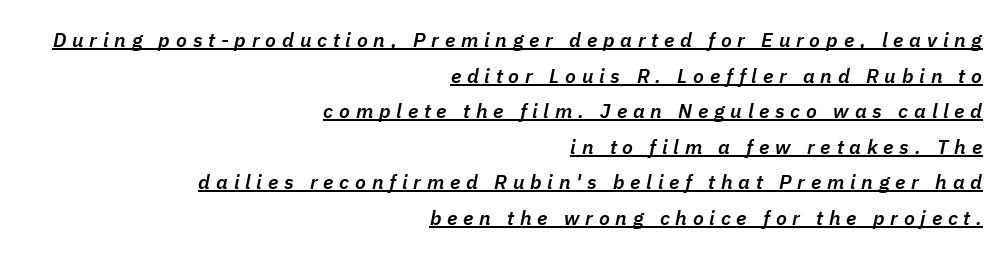
{"italic": "yes", "lean": "right", "slant_degrees": 11, "bold": "semi", "underline": "yes", "align": "right", "line_spacing_ratio": 1.78, "letter_spacing": "wide", "letter_spacing_em": 0.29, "glyph_px": 20}
